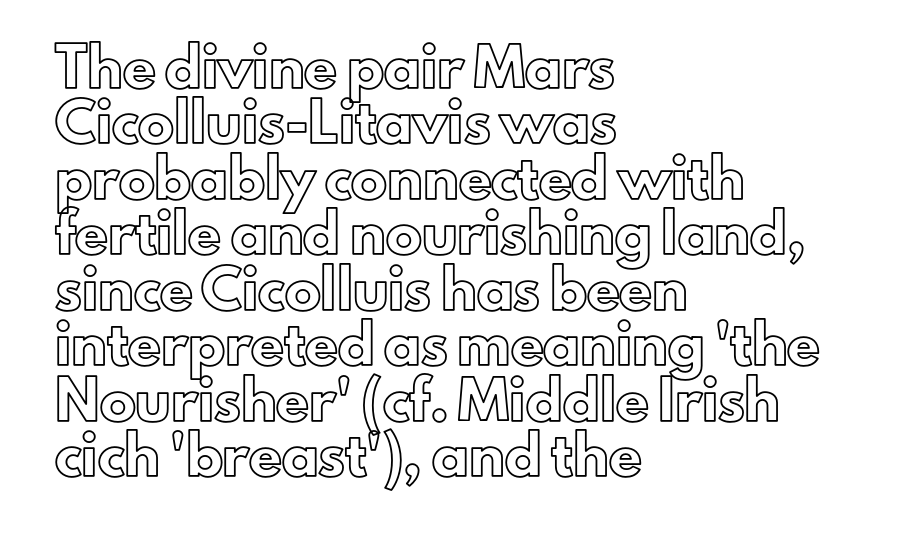
Which margin do the lines hug? The left one — the right edge is uneven. Baseline-to-baseline distance is the conventional proportion of letter height. Nothing unusual about the tracking: characters are spaced as the font intends. Proportional: the letters do not fall into vertical columns. Clear beneath every line of the passage.
